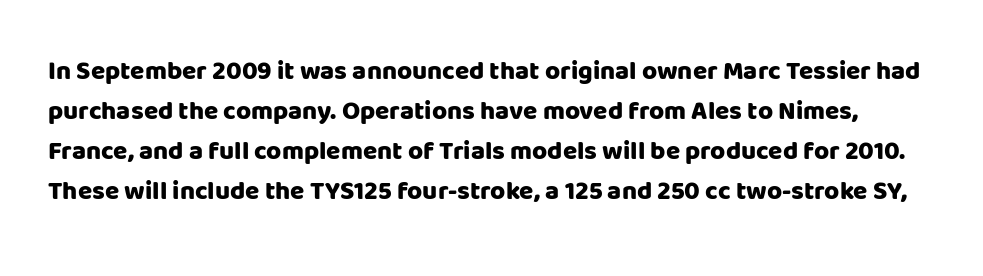
{"italic": "no", "bold": "yes", "underline": "no", "line_spacing": "normal", "line_spacing_ratio": 1.54, "letter_spacing": "normal", "letter_spacing_em": 0.0, "glyph_px": 26}
